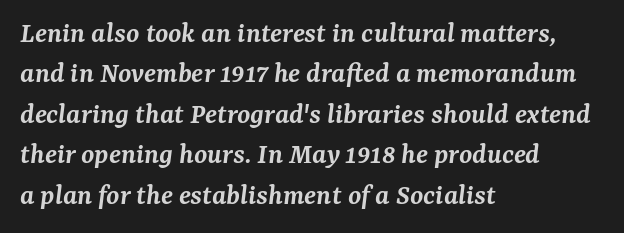
{"serif": "yes", "italic": "yes", "lean": "right", "slant_degrees": 7, "bold": "semi", "weight": "semibold", "width": "normal", "stroke_contrast": "medium", "x_height": "medium", "monospaced": "no", "underline": "no", "align": "left", "line_spacing": "normal", "line_spacing_ratio": 1.35, "letter_spacing": "normal", "letter_spacing_em": 0.0, "glyph_px": 30}
